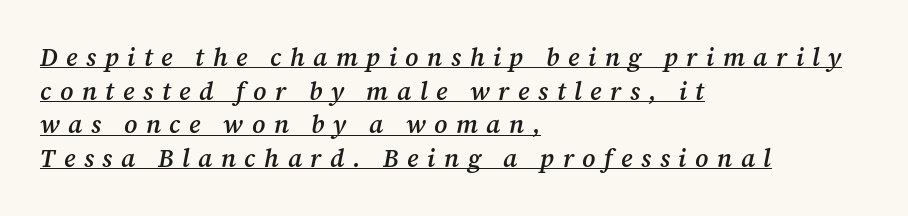
The image shows 25 px text type, italic (leaning right); set left-aligned, normal line spacing (1.35x), unusually wide letter spacing (+0.34 em), underlined.
